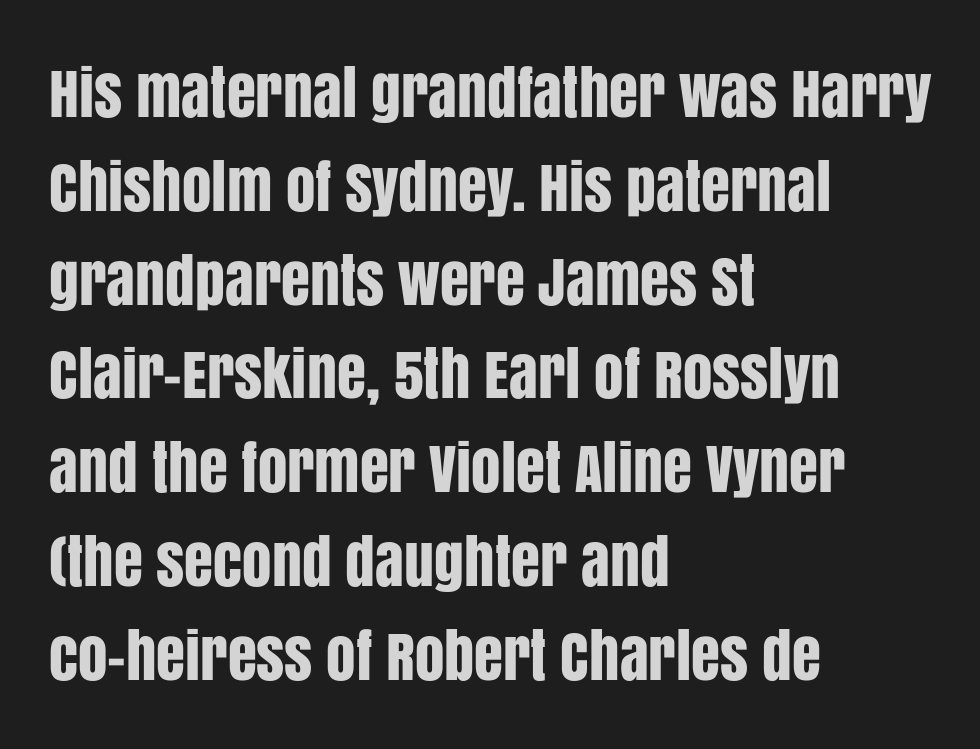
Where is the straight margin? On the left. This is sans-serif lettering, the kind often seen on screens and signage. Is there any slant? The stems are plumb. Is this a fixed-width face? No — the glyphs have proportional, varying widths. The area under the type is left untouched. Each word holds together tightly as a unit, with standard inter-letter gaps.
